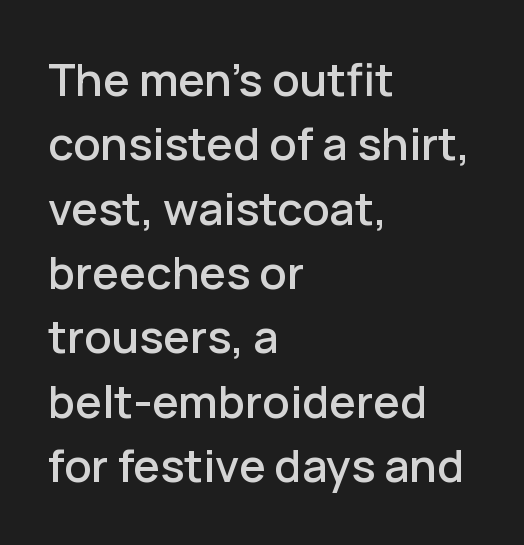
Here the designer chose a conventional face with non-uniform glyph widths. Line spacing here is normal. Check where the strokes stop: nothing finishes them off — pure sans. The tracking reads as untouched default to a designer's eye. This is the regular roman posture of the typeface.
